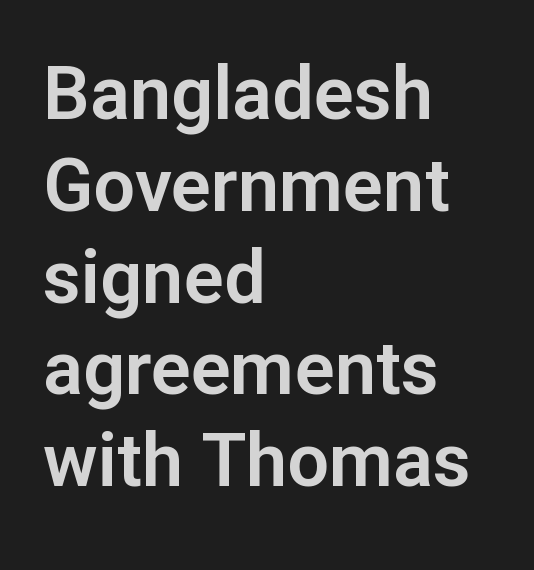
The paragraph shown leans on its left margin. These lines were composed using upright roman letters. What stands out about the letter spacing? Nothing — it is the standard amount. No feet cap the strokes, marking this as sans-serif type. Underline: absent.
